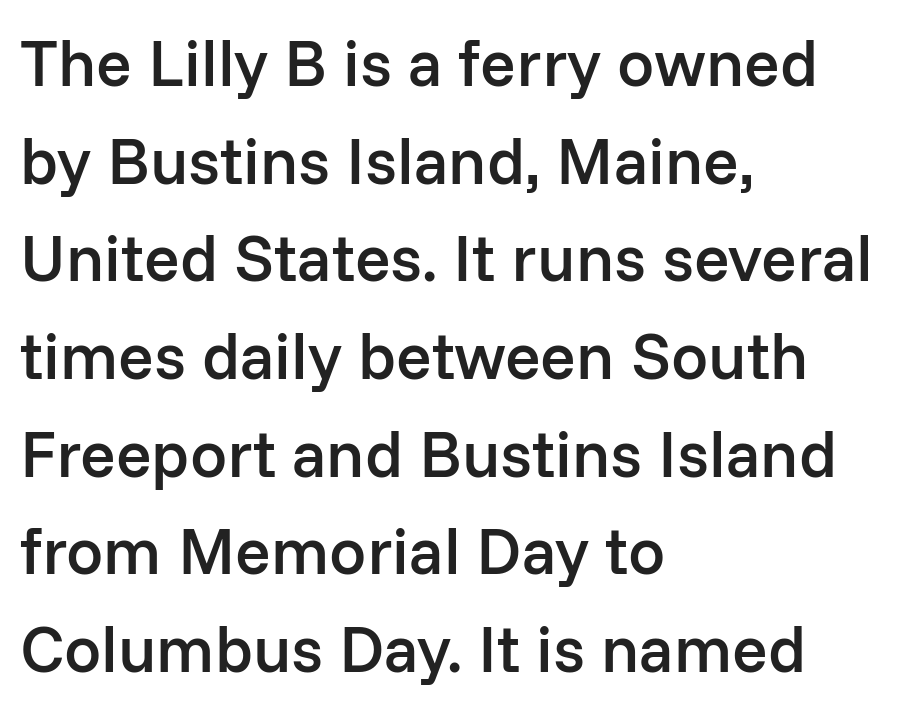
Characters remain perfectly vertical along every line. Honestly, the row spacing looks completely unremarkable. Nobody touched the tracking dial on this one. Plain, unruled lines of type. The paragraph has a hard left edge and a soft right edge.
